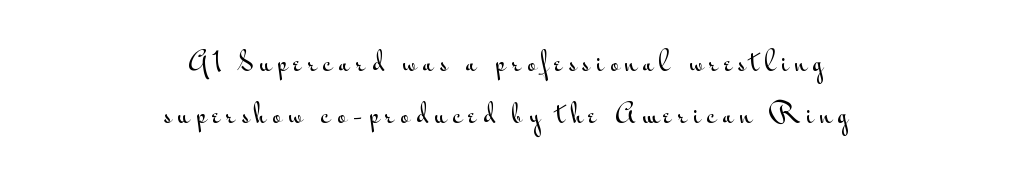
The image shows 24 px text type; set centered, loose line spacing (2.18x), unusually wide letter spacing (+0.26 em), not underlined.
